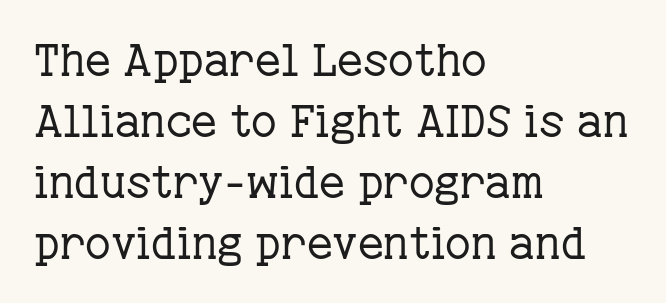
Clear beneath every line of the passage. The horizontal fit of the characters is conventional and even. A quiet, ordinary-to-light weight characterises the typeface. I'd call this a serif setting — the letters wear small feet. Summary of vertical rhythm: regular, with standard interline spacing.
